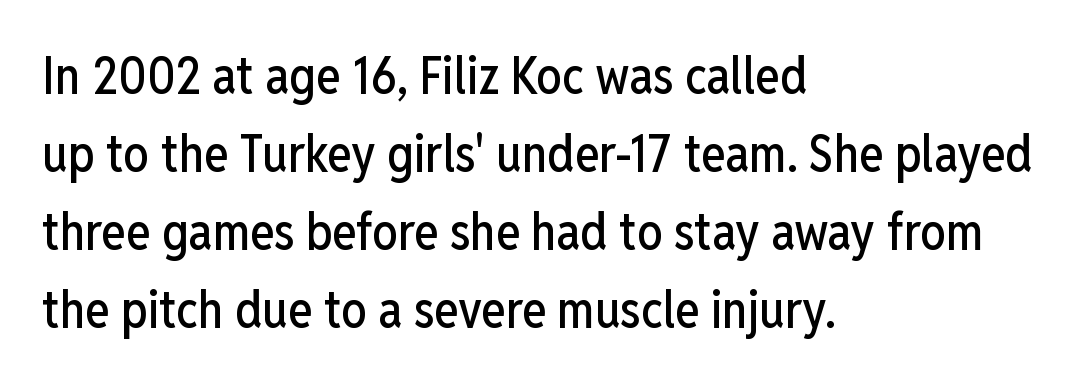
Q: Is the text italic (slanted)? A: No, it is upright.
Q: Is the typeface a serif or a sans-serif typeface? A: Sans-serif.
Q: Is the text underlined? A: No.
Q: How is the paragraph aligned? A: Left-aligned.
Q: Is the spacing between letters normal or unusually wide? A: Normal.
Q: Is the spacing between lines tight, normal or loose? A: Normal.
Q: Width (condensed, normal, or wide)? A: Condensed.
Q: Stroke contrast? A: Low.
Q: x-height? A: Medium.
Q: Monospaced? A: No.
